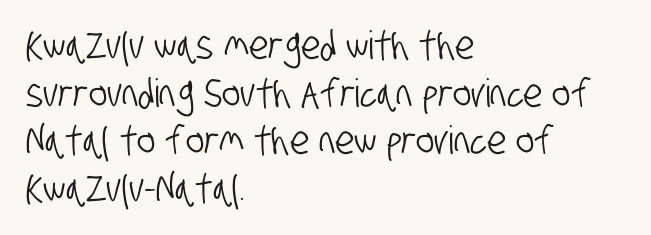
The image shows 39 px condensed sans-serif type; set left-aligned, line spacing 1.22x, normal letter spacing, not underlined; low stroke contrast and a large x-height.
